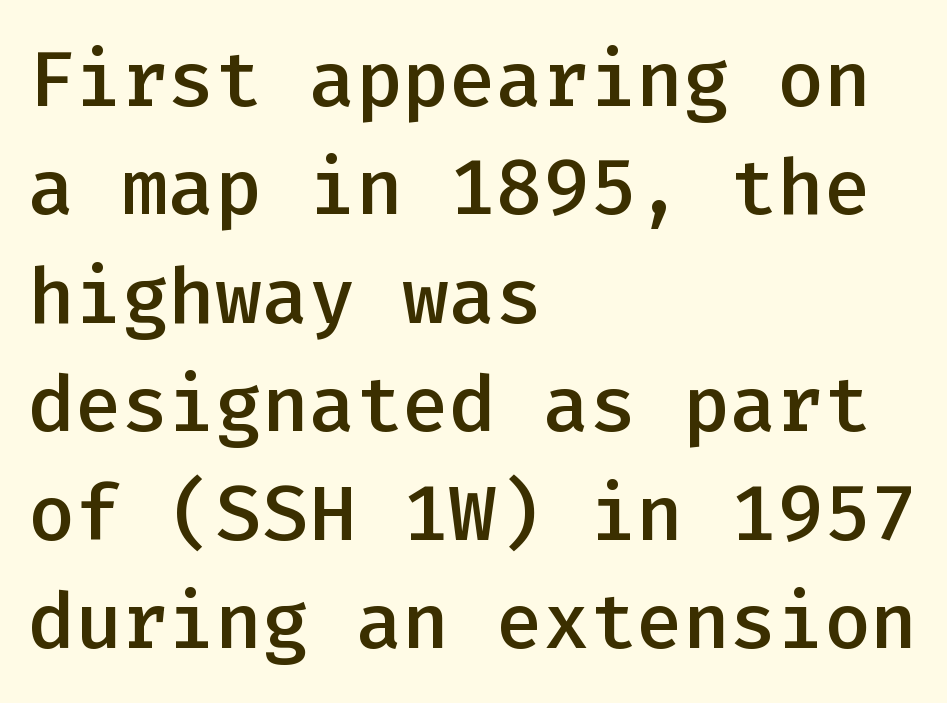
Q: Is the text bold? A: Semi-bold.
Q: Is the text italic (slanted)? A: No, it is upright.
Q: Is the typeface a serif or a sans-serif typeface? A: Sans-serif.
Q: Is the text underlined? A: No.
Q: How is the paragraph aligned? A: Left-aligned.
Q: Is the spacing between letters normal or unusually wide? A: Normal.
Q: Is the spacing between lines tight, normal or loose? A: Normal.
Q: Width (condensed, normal, or wide)? A: Normal.
Q: Stroke contrast? A: Low.
Q: x-height? A: Medium.
Q: Monospaced? A: Yes.
